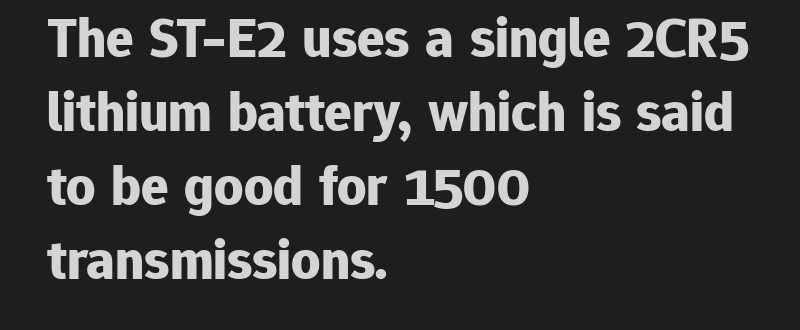
Q: Is the text bold? A: Yes.
Q: Is the text italic (slanted)? A: No, it is upright.
Q: Is the typeface a serif or a sans-serif typeface? A: Sans-serif.
Q: Is the text underlined? A: No.
Q: How is the paragraph aligned? A: Left-aligned.
Q: Is the spacing between letters normal or unusually wide? A: Normal.
Q: Is the spacing between lines tight, normal or loose? A: Normal.
Q: Width (condensed, normal, or wide)? A: Normal.
Q: Stroke contrast? A: Low.
Q: x-height? A: Medium.
Q: Monospaced? A: No.
